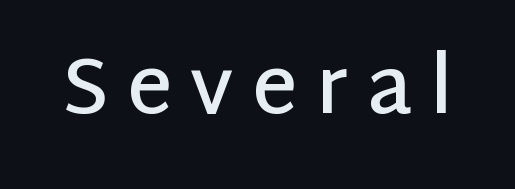
{"serif": "no", "italic": "no", "bold": "semi", "weight": "semibold", "width": "normal", "stroke_contrast": "low", "x_height": "large", "monospaced": "no", "underline": "no", "letter_spacing": "wide", "letter_spacing_em": 0.24, "glyph_px": 78}
